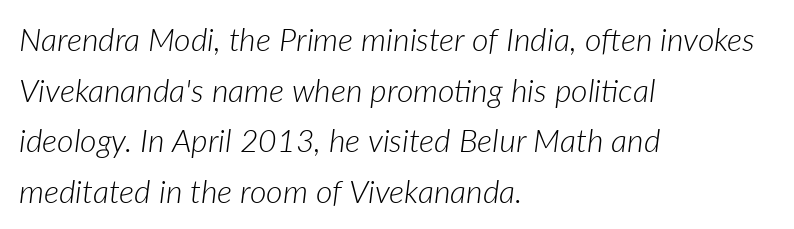
The image shows 32 px light type, italic (leaning right); set left-aligned, normal line spacing (1.58x), normal letter spacing, not underlined; low stroke contrast and a medium x-height.
